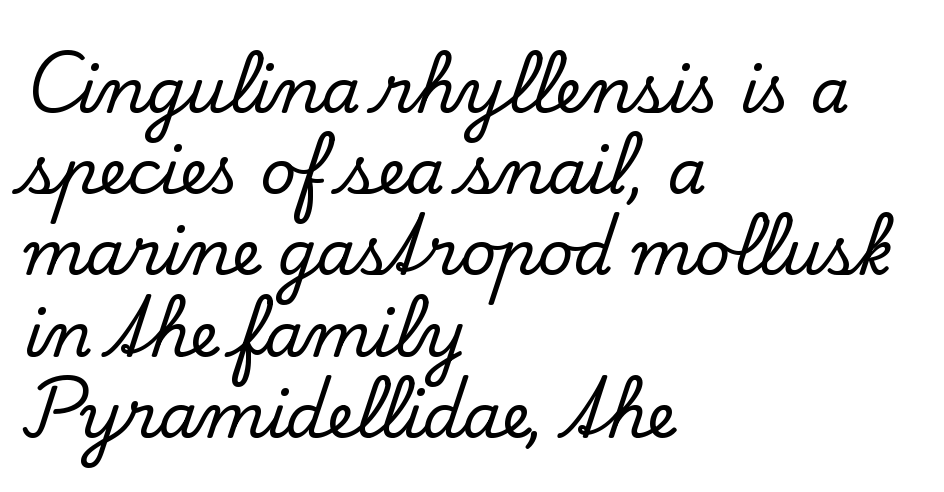
Observe the serifs anchoring each vertical stroke in this sample. Notice how the passage keeps a crisp vertical edge on the left only. The line-height multiplier appears to be the usual default. The face used here is rendered with its standard letterfit. This sample has the flowing, uneven cadence of proportional lettering.
